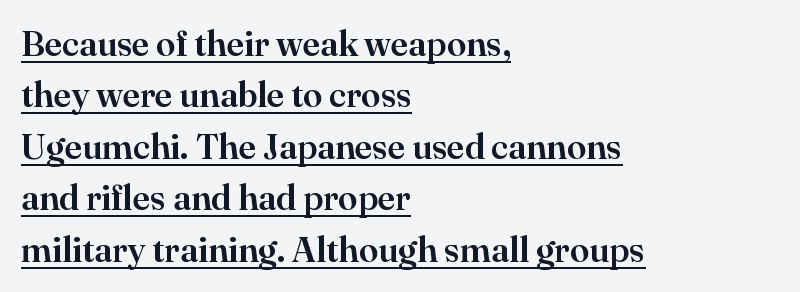
Q: Is the text italic (slanted)? A: No, it is upright.
Q: Is the typeface a serif or a sans-serif typeface? A: Serif.
Q: Is the text underlined? A: Yes.
Q: How is the paragraph aligned? A: Left-aligned.
Q: Is the spacing between letters normal or unusually wide? A: Normal.
Q: Is the spacing between lines tight, normal or loose? A: Normal.
Q: Width (condensed, normal, or wide)? A: Normal.
Q: Stroke contrast? A: High.
Q: x-height? A: Small.
Q: Monospaced? A: No.
